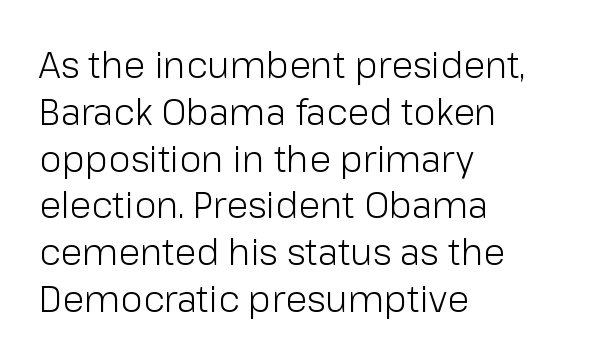
{"serif": "no", "italic": "no", "bold": "no", "weight": "light", "width": "normal", "stroke_contrast": "low", "x_height": "medium", "monospaced": "no", "underline": "no", "align": "left", "line_spacing": "normal", "line_spacing_ratio": 1.3, "letter_spacing": "normal", "letter_spacing_em": 0.0, "glyph_px": 36}
